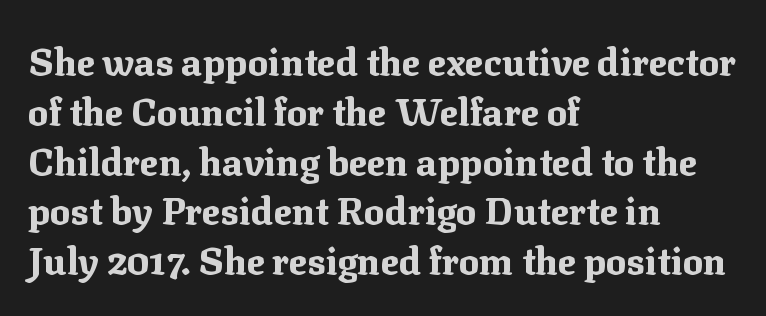
The image shows 38 px bold serif type, upright; set left-aligned, normal line spacing (1.31x), normal letter spacing, not underlined; medium stroke contrast and a medium x-height.
